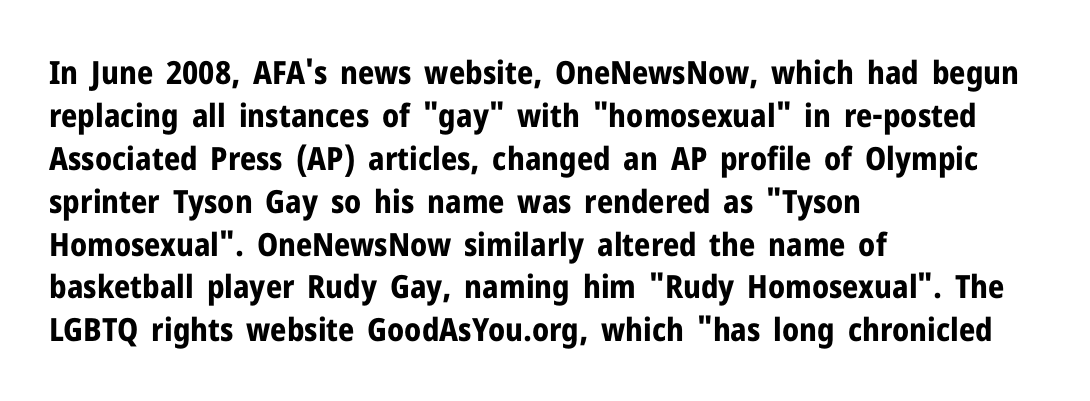
Q: Is the text bold? A: Yes.
Q: Is the text italic (slanted)? A: No, it is upright.
Q: Is the typeface a serif or a sans-serif typeface? A: Sans-serif.
Q: Is the text underlined? A: No.
Q: How is the paragraph aligned? A: Left-aligned.
Q: Is the spacing between letters normal or unusually wide? A: Normal.
Q: Is the spacing between lines tight, normal or loose? A: Normal.
Q: Width (condensed, normal, or wide)? A: Normal.
Q: Stroke contrast? A: Low.
Q: x-height? A: Medium.
Q: Monospaced? A: No.
